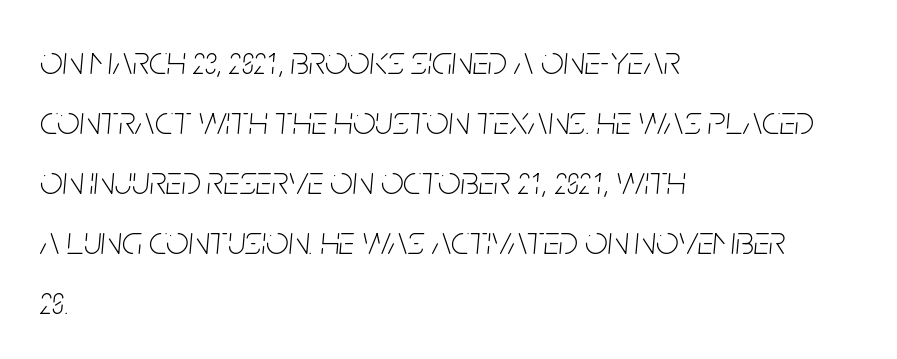
Q: Is the text bold? A: No.
Q: Is the text italic (slanted)? A: Yes, it leans right by about 5 degrees.
Q: Is the text underlined? A: No.
Q: How is the paragraph aligned? A: Left-aligned.
Q: Is the spacing between letters normal or unusually wide? A: Normal.
Q: Is the spacing between lines tight, normal or loose? A: Normal.
Q: Width (condensed, normal, or wide)? A: Condensed.
Q: Stroke contrast? A: Low.
Q: x-height? A: Large.
Q: Monospaced? A: No.
